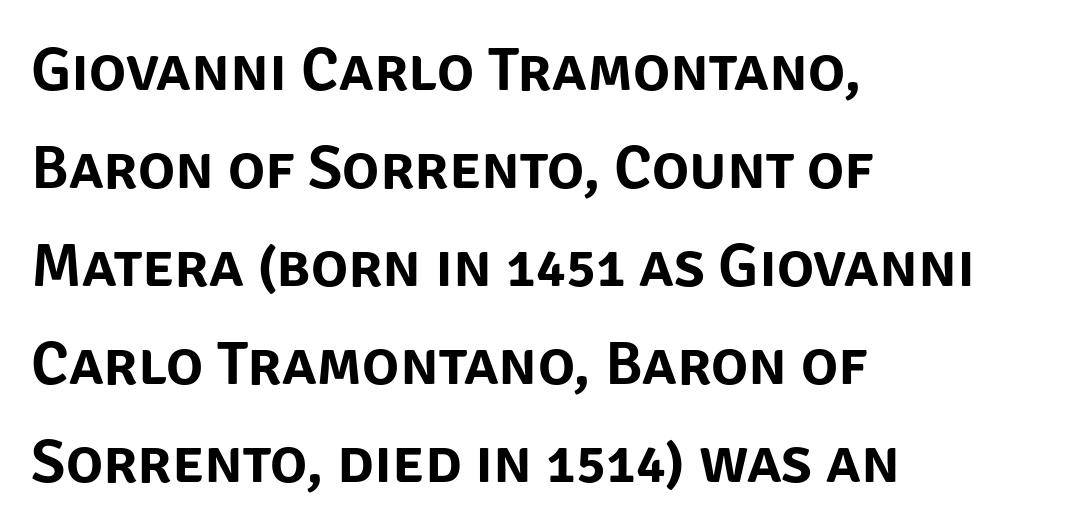
The image shows 62 px sans-serif type, upright; set left-aligned, normal line spacing (1.58x), normal letter spacing, not underlined; low stroke contrast and a large x-height.
